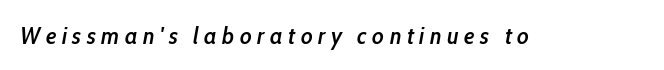
The lettering tilts uniformly, giving the passage an italic look. The sample has been set in demibold, a notch under bold. These lines have a slow, spaced-out rhythm from letter to letter. The gap between lines stays unmarked.
